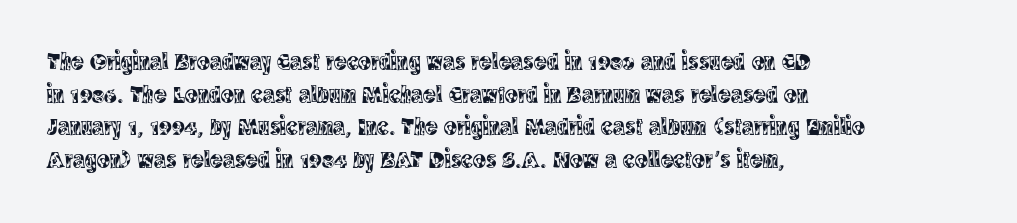
{"italic": "no", "underline": "no", "align": "left", "line_spacing": "normal", "line_spacing_ratio": 1.36, "letter_spacing": "normal", "letter_spacing_em": 0.0, "glyph_px": 24}
